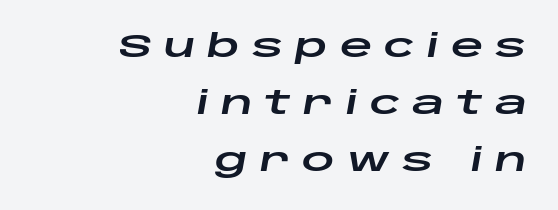
{"italic": "yes", "lean": "right", "slant_degrees": 10, "width": "wide", "stroke_contrast": "low", "x_height": "large", "monospaced": "no", "underline": "no", "align": "right", "line_spacing_ratio": 1.78, "letter_spacing": "wide", "letter_spacing_em": 0.37, "glyph_px": 32}
